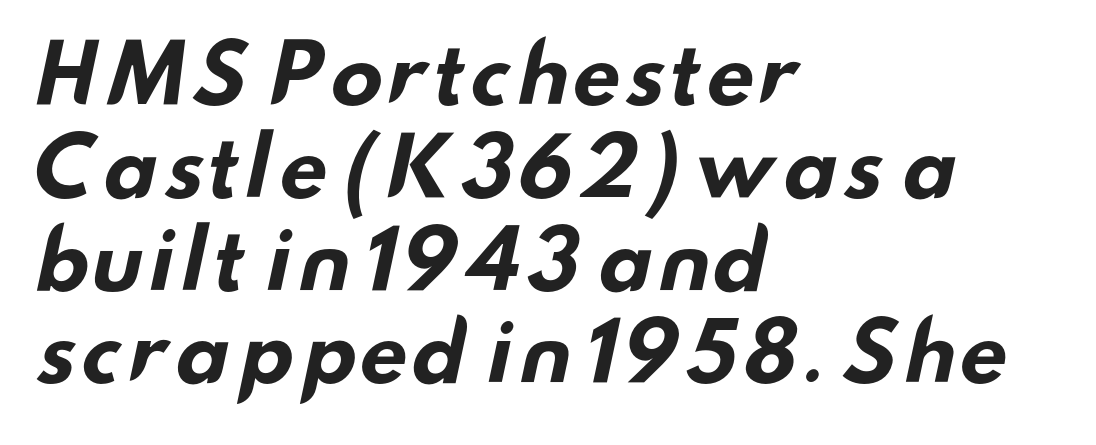
Nobody drew a line under any word here. Regarding serifs, this sample does without them. Each line starts at the same left margin while the right side varies. Standard letterfit; no display-style spreading of the glyphs. Here the designer chose a conventional face with non-uniform glyph widths. Pretty heavy lettering here — definitely bold.
